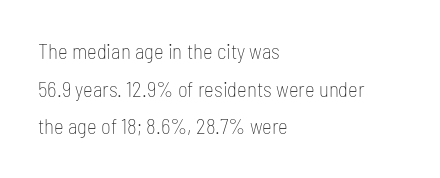
The image shows 21 px text type, upright; set left-aligned, line spacing 1.79x, normal letter spacing, not underlined.
